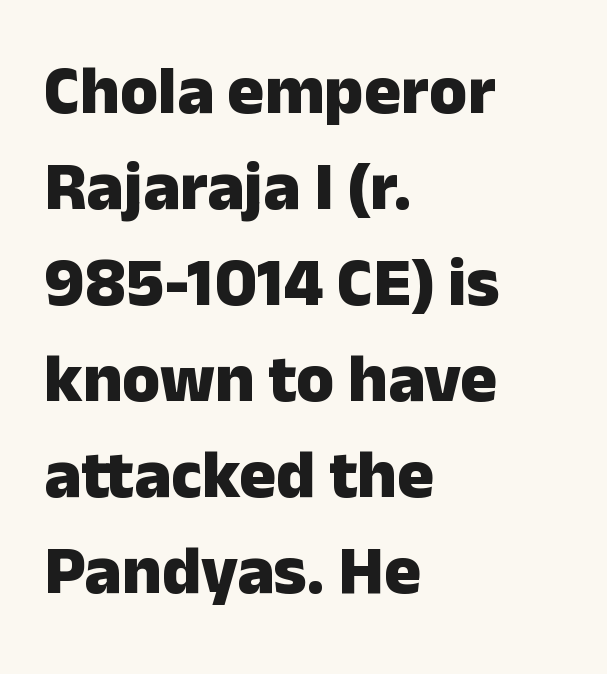
These lines stack with their left ends in a neat column. A bare baseline throughout the passage. The rendering uses natural spacing where letterforms have individual widths. The glyphs in this specimen are sans serif. One glance says typical: line gaps are just what's usual. Heft: maximum for text — a bold.
